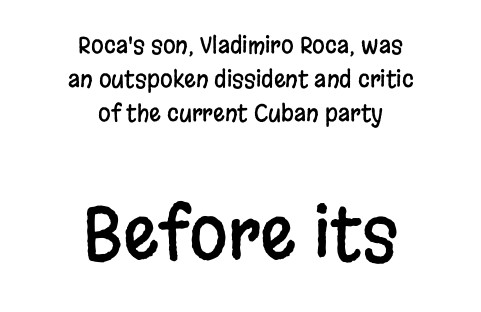
Honestly, there is no underline to notice here at all. Leading matches the norm, producing a regular column. Varying glyph widths throughout — classic text-font behaviour. Block two is the big one; block one sits smaller above it. The paragraph has two soft edges and a firm central axis. The designer went with a sans here, leaving each stem footless.
